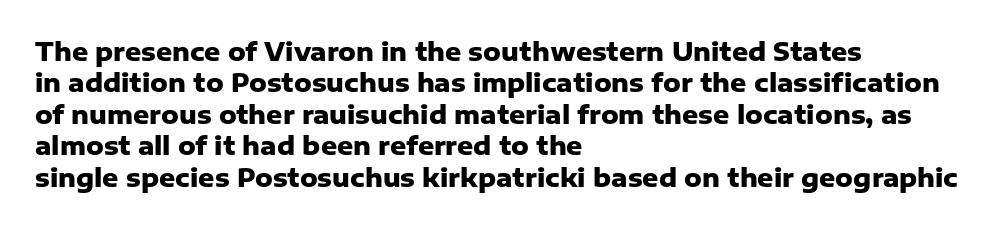
{"italic": "no", "bold": "yes", "underline": "no", "align": "left", "line_spacing": "normal", "line_spacing_ratio": 1.26, "letter_spacing": "normal", "letter_spacing_em": 0.0, "glyph_px": 25}
